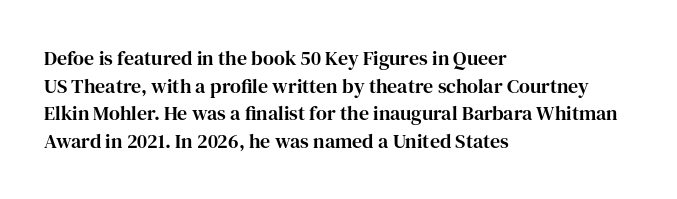
Q: Is the text italic (slanted)? A: No, it is upright.
Q: Is the text underlined? A: No.
Q: How is the paragraph aligned? A: Left-aligned.
Q: Is the spacing between letters normal or unusually wide? A: Normal.
Q: Is the spacing between lines tight, normal or loose? A: Normal.
